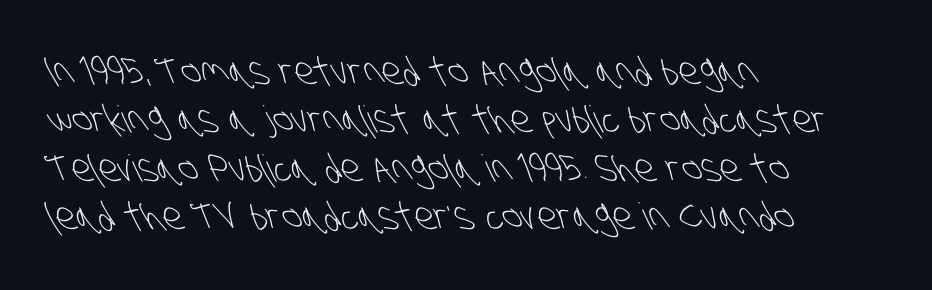
Each letter keeps its own natural width here, so spacing adapts to shape. The text was rendered using a sans face with plain stroke endings. This sample uses plain, unmodified letter spacing. Compared with typical paragraphs, the rows here are spaced about the same. Type without underlining.
